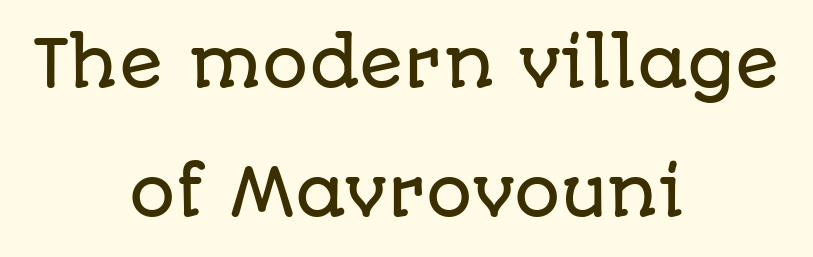
{"serif": "no", "italic": "no", "width": "normal", "stroke_contrast": "low", "x_height": "large", "monospaced": "no", "underline": "no", "align": "center", "line_spacing": "loose", "line_spacing_ratio": 1.98, "letter_spacing": "normal", "letter_spacing_em": 0.0, "glyph_px": 65}
